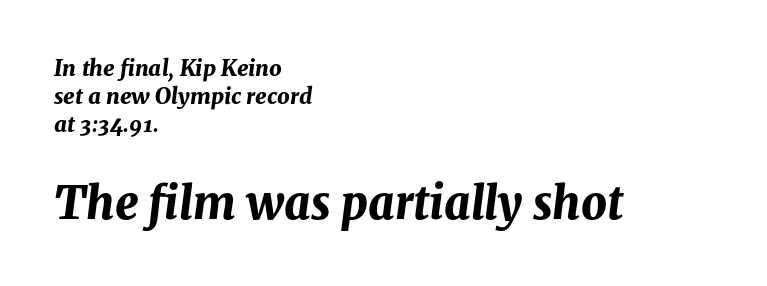
The image shows 45 px bold type, italic (leaning right); set left-aligned, normal line spacing (1.27x), normal letter spacing, not underlined; the second (bottom) block is 2.05x larger; medium stroke contrast and a medium x-height.
